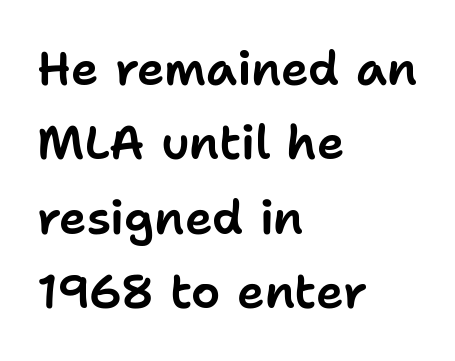
Q: Is the text italic (slanted)? A: No, it is upright.
Q: Is the typeface a serif or a sans-serif typeface? A: Sans-serif.
Q: Is the text underlined? A: No.
Q: How is the paragraph aligned? A: Left-aligned.
Q: Is the spacing between letters normal or unusually wide? A: Normal.
Q: Is the spacing between lines tight, normal or loose? A: Normal.
Q: Width (condensed, normal, or wide)? A: Normal.
Q: Stroke contrast? A: Low.
Q: x-height? A: Medium.
Q: Monospaced? A: No.
